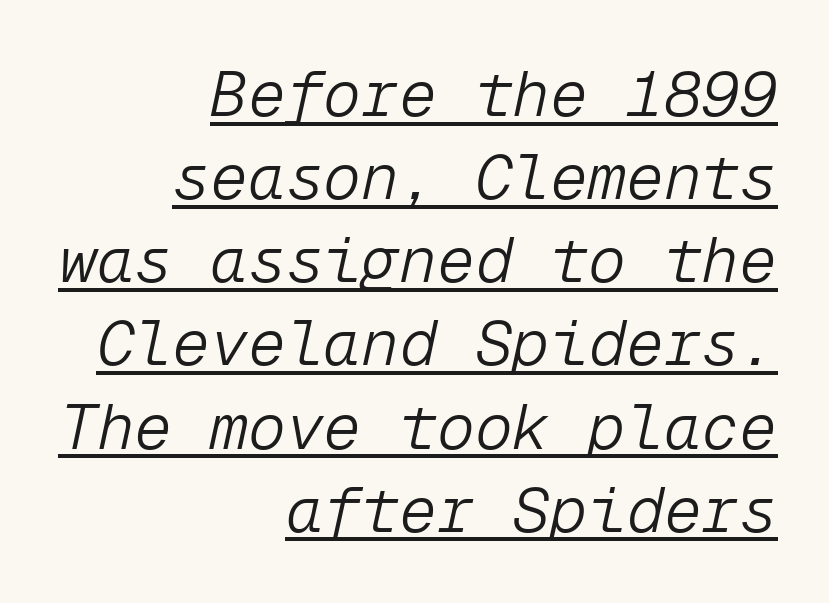
Q: Is the text bold? A: No.
Q: Is the text italic (slanted)? A: Yes, it leans right by about 12 degrees.
Q: Is the text underlined? A: Yes.
Q: How is the paragraph aligned? A: Right-aligned.
Q: Is the spacing between letters normal or unusually wide? A: Normal.
Q: Is the spacing between lines tight, normal or loose? A: Normal.
Q: Width (condensed, normal, or wide)? A: Normal.
Q: Stroke contrast? A: Low.
Q: x-height? A: Medium.
Q: Monospaced? A: Yes.
